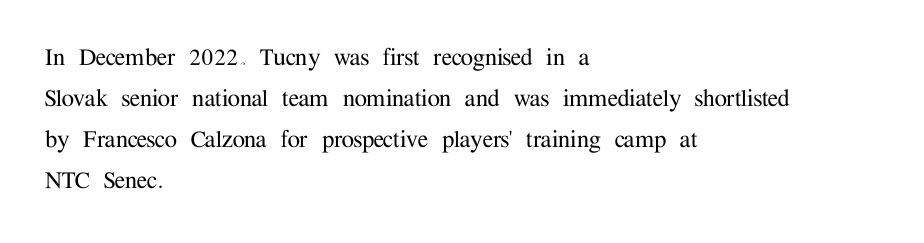
{"serif": "yes", "italic": "no", "width": "normal", "stroke_contrast": "medium", "x_height": "medium", "monospaced": "no", "underline": "no", "align": "left", "line_spacing": "normal", "line_spacing_ratio": 1.47, "letter_spacing": "normal", "letter_spacing_em": 0.0, "glyph_px": 28}
